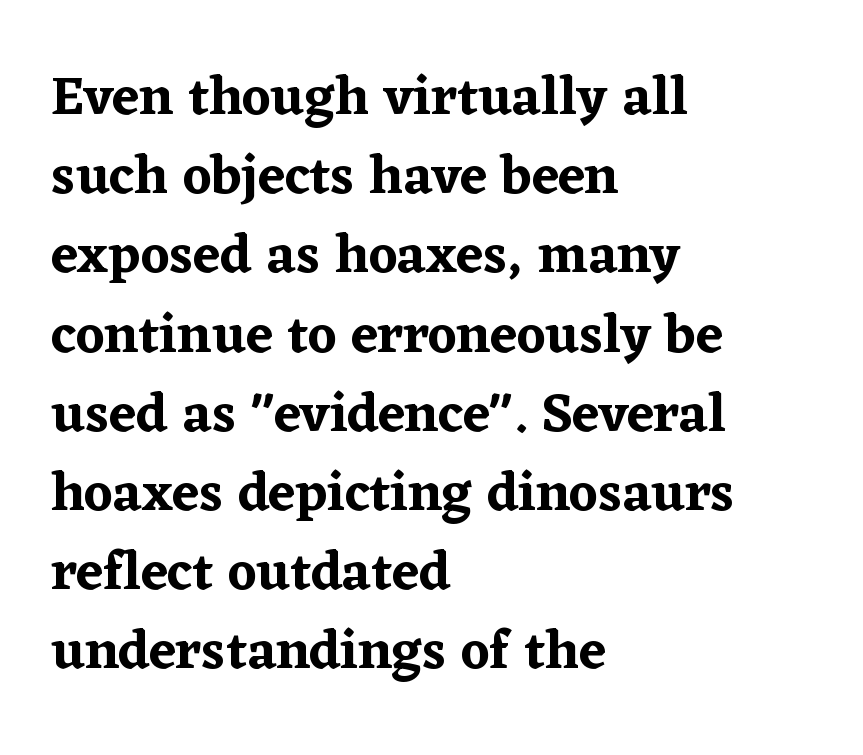
The image shows 55 px serif type, upright; set left-aligned, normal line spacing (1.44x), normal letter spacing, not underlined; low stroke contrast and a medium x-height.
